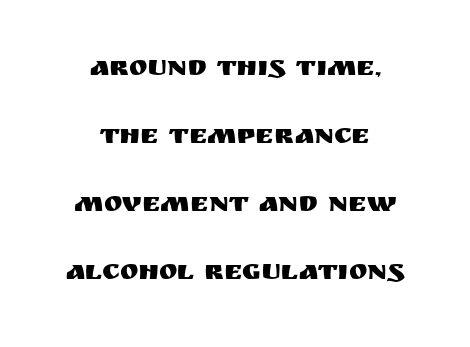
{"serif": "no", "italic": "no", "width": "normal", "stroke_contrast": "medium", "x_height": "large", "monospaced": "no", "underline": "no", "align": "center", "line_spacing": "loose", "line_spacing_ratio": 2.43, "letter_spacing": "normal", "letter_spacing_em": 0.0, "glyph_px": 28}
